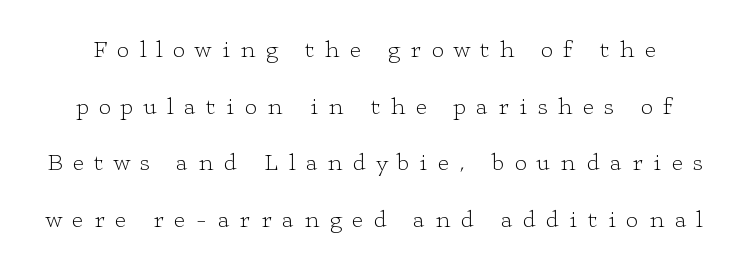
Q: Is the text bold? A: No.
Q: Is the text italic (slanted)? A: No, it is upright.
Q: Is the text underlined? A: No.
Q: Is the spacing between letters normal or unusually wide? A: Unusually wide.
Q: Is the spacing between lines tight, normal or loose? A: Loose.
